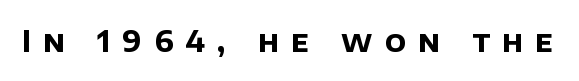
Descenders hang freely into open space. Spacing between characters has been opened up far beyond the box default. The typesetting leans heavy: a genuine bold. Note the varied advance widths — an 'i' is clearly narrower than an 'm'.
